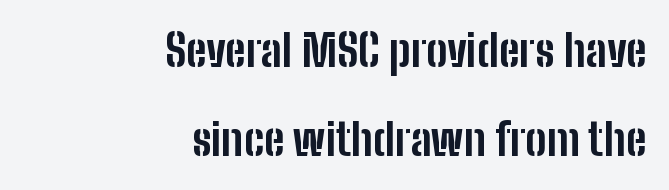
Q: Is the text bold? A: Yes.
Q: Is the text italic (slanted)? A: No, it is upright.
Q: Is the typeface a serif or a sans-serif typeface? A: Sans-serif.
Q: Is the text underlined? A: No.
Q: How is the paragraph aligned? A: Right-aligned.
Q: Is the spacing between letters normal or unusually wide? A: Normal.
Q: Is the spacing between lines tight, normal or loose? A: Loose.
Q: Width (condensed, normal, or wide)? A: Condensed.
Q: Stroke contrast? A: Low.
Q: x-height? A: Medium.
Q: Monospaced? A: No.
